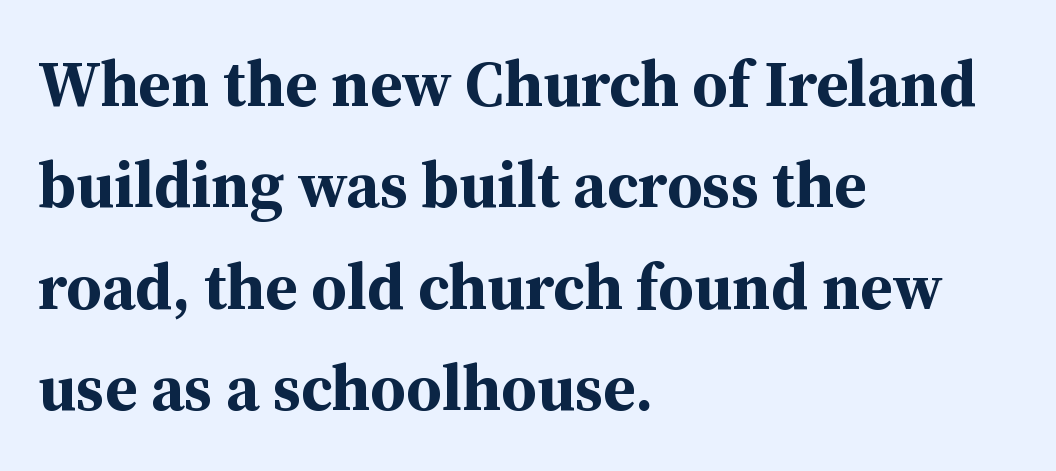
Q: Is the text bold? A: Yes.
Q: Is the text italic (slanted)? A: No, it is upright.
Q: Is the typeface a serif or a sans-serif typeface? A: Serif.
Q: Is the text underlined? A: No.
Q: How is the paragraph aligned? A: Left-aligned.
Q: Is the spacing between letters normal or unusually wide? A: Normal.
Q: Is the spacing between lines tight, normal or loose? A: Normal.
Q: Width (condensed, normal, or wide)? A: Normal.
Q: Stroke contrast? A: Medium.
Q: x-height? A: Medium.
Q: Monospaced? A: No.
